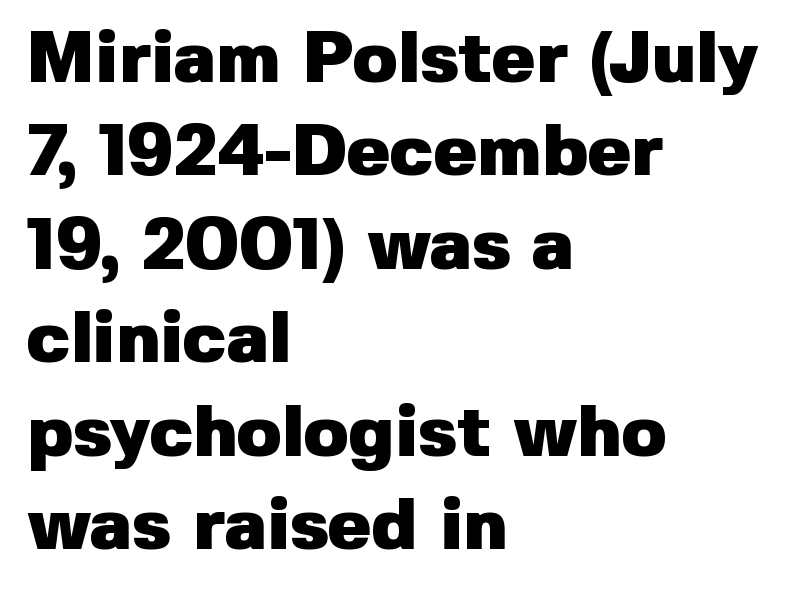
Weight check: bold — yes, fully. To sum up the face: it is a sans, with no serifs. Does extra space separate the letters? No, they use regular spacing. Leading: standard. Looks like regular typesetting: each glyph gets only the width it needs. The axis of the letterforms is exactly vertical.
